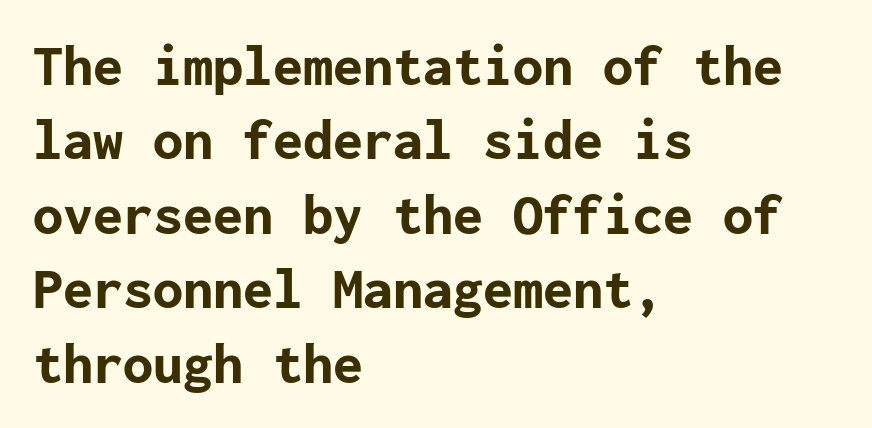
Q: Is the text bold? A: Yes.
Q: Is the text italic (slanted)? A: No, it is upright.
Q: Is the typeface a serif or a sans-serif typeface? A: Sans-serif.
Q: Is the text underlined? A: No.
Q: How is the paragraph aligned? A: Left-aligned.
Q: Is the spacing between letters normal or unusually wide? A: Normal.
Q: Width (condensed, normal, or wide)? A: Normal.
Q: Stroke contrast? A: Low.
Q: x-height? A: Medium.
